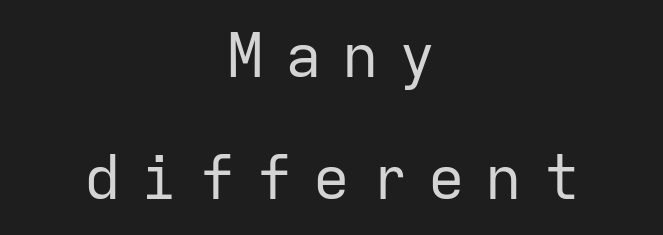
{"serif": "no", "italic": "no", "bold": "no", "weight": "regular", "width": "normal", "stroke_contrast": "low", "x_height": "medium", "monospaced": "yes", "underline": "no", "align": "center", "line_spacing": "loose", "line_spacing_ratio": 2.0, "letter_spacing": "wide", "letter_spacing_em": 0.34, "glyph_px": 61}
